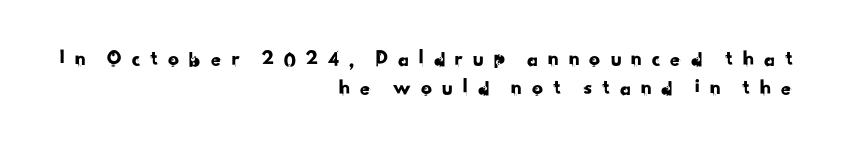
How are the letters spaced? Widely, with obvious added tracking. The paragraph shown leans on its right margin. Baseline-to-baseline distance is the conventional proportion of letter height. Clear beneath every line of the passage.
